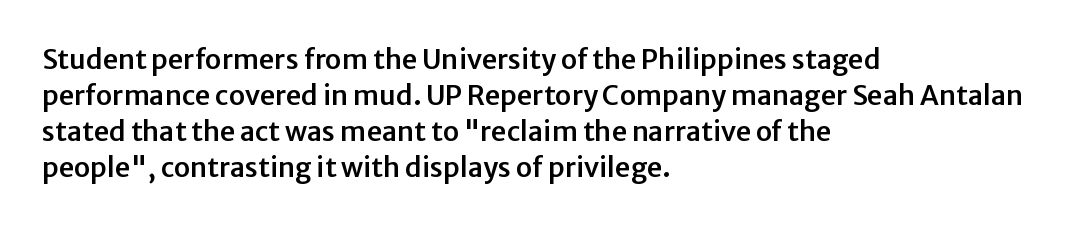
{"italic": "no", "underline": "no", "align": "left", "line_spacing": "normal", "line_spacing_ratio": 1.33, "letter_spacing": "normal", "letter_spacing_em": 0.0, "glyph_px": 27}
